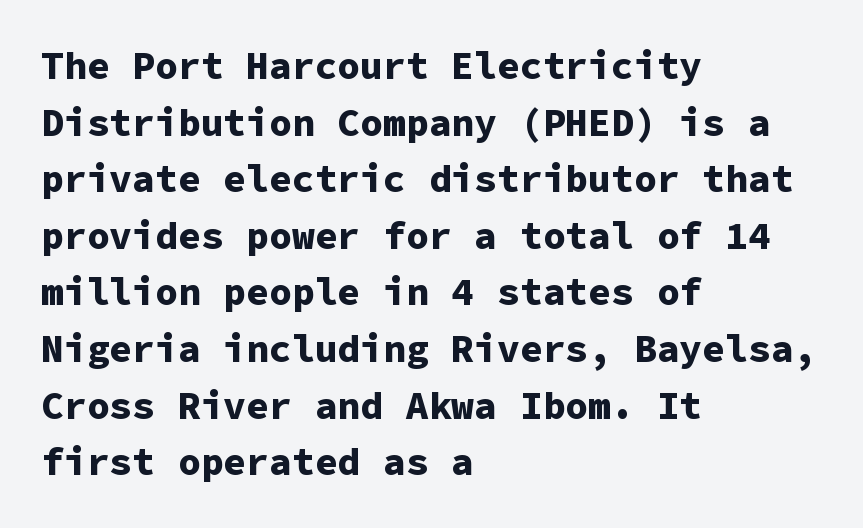
The image shows 38 px bold sans-serif type, upright, monospaced; set left-aligned, normal line spacing (1.49x), normal letter spacing, not underlined; low stroke contrast and a medium x-height.
